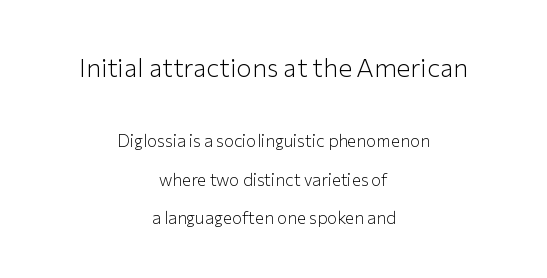
{"italic": "no", "bold": "no", "underline": "no", "align": "center", "line_spacing": "loose", "line_spacing_ratio": 2.25, "letter_spacing": "normal", "letter_spacing_em": 0.0, "larger_block": "first", "size_ratio": 1.53, "glyph_px": 26}
